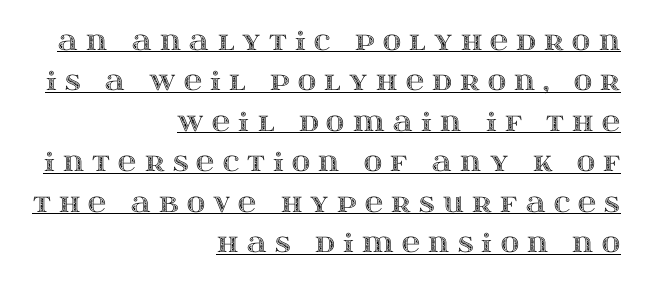
Every word sits above its own underline. Baseline-to-baseline distance is the conventional proportion of letter height. These lines are set flush right with a ragged left edge. You can tell it's not italic because the verticals are truly vertical. Letter spacing: wide.
